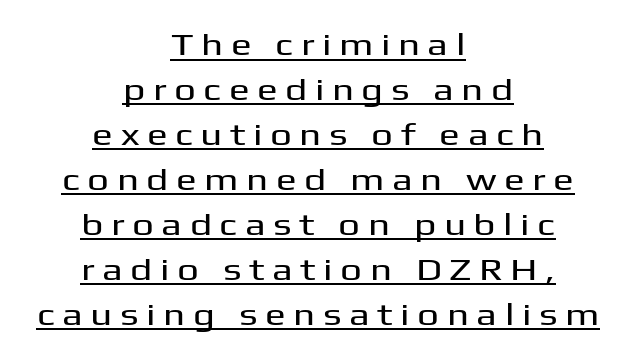
{"serif": "no", "italic": "no", "width": "wide", "stroke_contrast": "medium", "x_height": "medium", "monospaced": "no", "underline": "yes", "align": "center", "line_spacing": "normal", "line_spacing_ratio": 1.45, "letter_spacing": "wide", "letter_spacing_em": 0.24, "glyph_px": 31}
